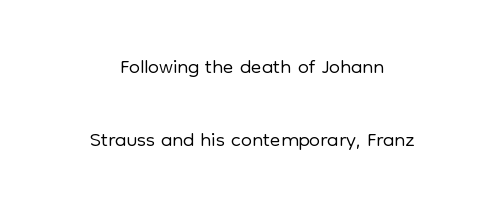
Q: Is the text bold? A: No.
Q: Is the text italic (slanted)? A: No, it is upright.
Q: Is the typeface a serif or a sans-serif typeface? A: Sans-serif.
Q: Is the text underlined? A: No.
Q: How is the paragraph aligned? A: Centered.
Q: Is the spacing between letters normal or unusually wide? A: Normal.
Q: Is the spacing between lines tight, normal or loose? A: Loose.
Q: Width (condensed, normal, or wide)? A: Normal.
Q: Stroke contrast? A: Low.
Q: x-height? A: Medium.
Q: Monospaced? A: No.
